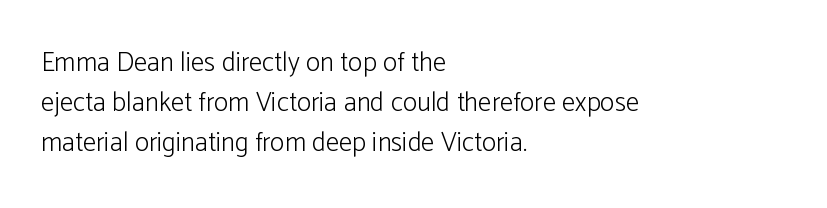
The image shows 27 px text type, upright; set left-aligned, normal line spacing (1.49x), normal letter spacing, not underlined.
